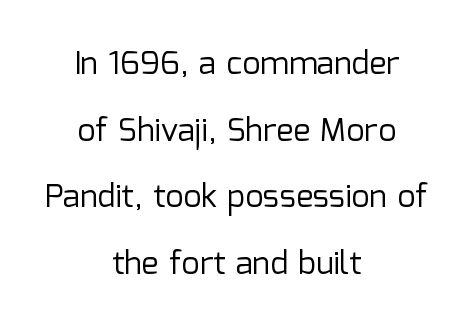
Every stem runs plumb, perpendicular to the baseline. Each line is balanced around a shared central axis. Note: no serifs on the glyphs. Summary of vertical rhythm: relaxed, with wide interline spacing. Nobody drew a line under any word here. Short note: letters normally spaced.
